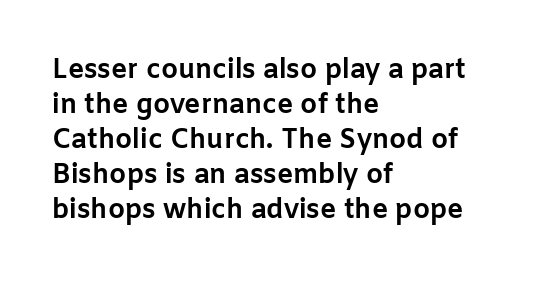
{"italic": "no", "bold": "yes", "underline": "no", "align": "left", "line_spacing": "normal", "line_spacing_ratio": 1.3, "letter_spacing": "normal", "letter_spacing_em": 0.0, "glyph_px": 27}
